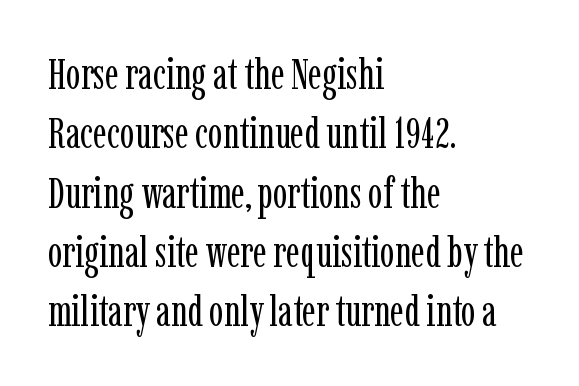
The image shows 43 px regular-weight, condensed serif type, upright; set left-aligned, normal line spacing (1.38x), normal letter spacing, not underlined; low stroke contrast and a medium x-height.
